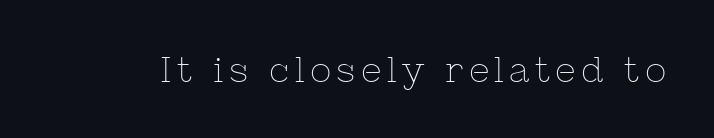
{"serif": "yes", "italic": "no", "bold": "no", "weight": "thin", "width": "normal", "stroke_contrast": "low", "x_height": "medium", "monospaced": "no", "underline": "no", "glyph_px": 36}
